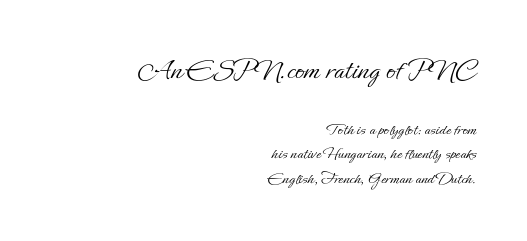
The lines in this sample share a right terminus and differ only in where they begin. Decoration check: the copy has no underline. Character widths vary here, with narrow letters taking less room than wide ones. This rendering leaves character spacing at its baseline value.
